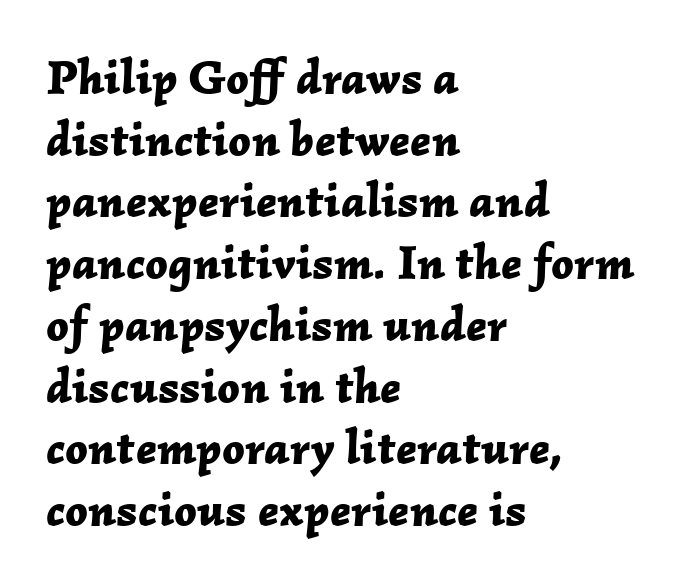
The image shows 49 px bold type, italic (leaning right); set left-aligned, normal line spacing (1.26x), normal letter spacing, not underlined; low stroke contrast and a medium x-height.
